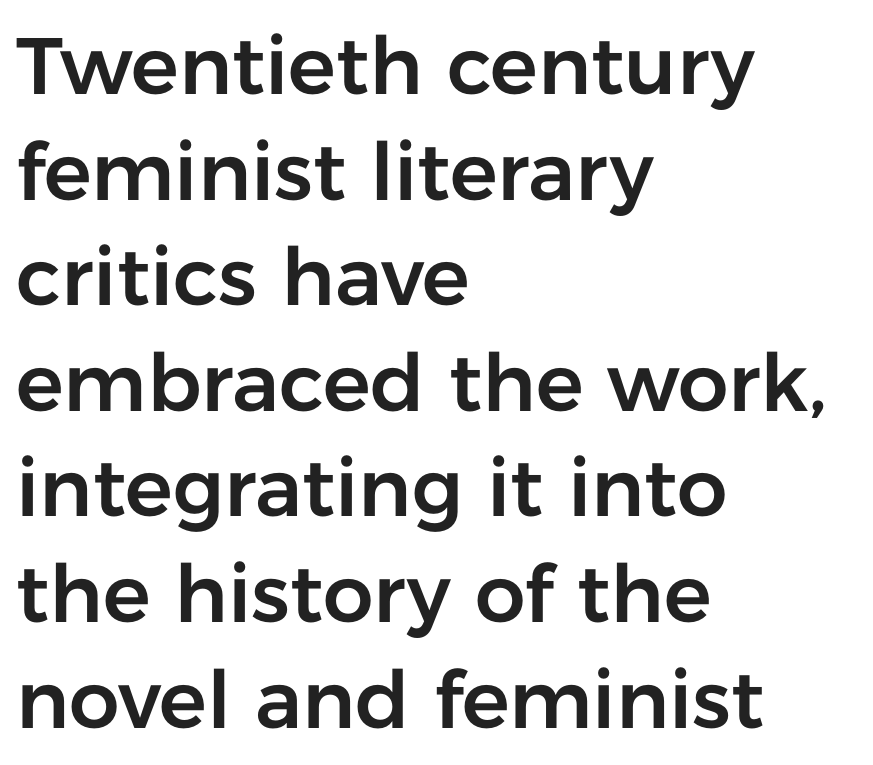
Each letter keeps its own natural width here, so spacing adapts to shape. Letter spacing: default. Quick note: interline space is typical. The lettering holds an erect, upright posture throughout.
